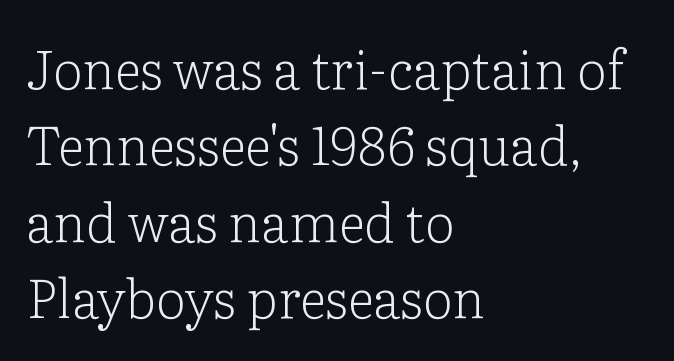
{"serif": "yes", "italic": "no", "bold": "no", "weight": "light", "width": "normal", "stroke_contrast": "low", "x_height": "medium", "monospaced": "no", "underline": "no", "align": "left", "line_spacing": "normal", "line_spacing_ratio": 1.44, "letter_spacing": "normal", "letter_spacing_em": 0.0, "glyph_px": 53}
